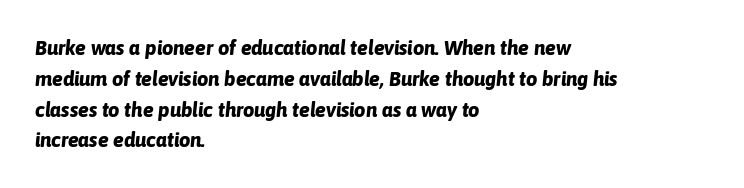
Q: Is the text bold? A: Yes.
Q: Is the text italic (slanted)? A: Yes, it leans right by about 6 degrees.
Q: Is the text underlined? A: No.
Q: How is the paragraph aligned? A: Left-aligned.
Q: Is the spacing between letters normal or unusually wide? A: Normal.
Q: Is the spacing between lines tight, normal or loose? A: Normal.
